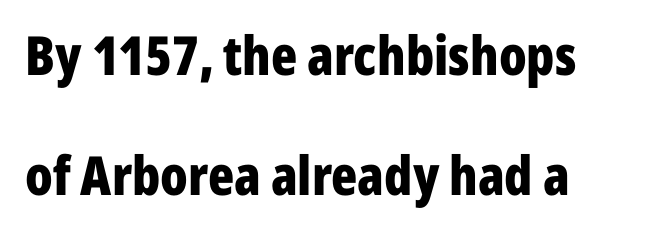
Underlining? Definitely not there. Is this a sans? Yes — the strokes have no serifs. What weight is shown? A full bold with thick strokes. Character widths vary here, with narrow letters taking less room than wide ones.
